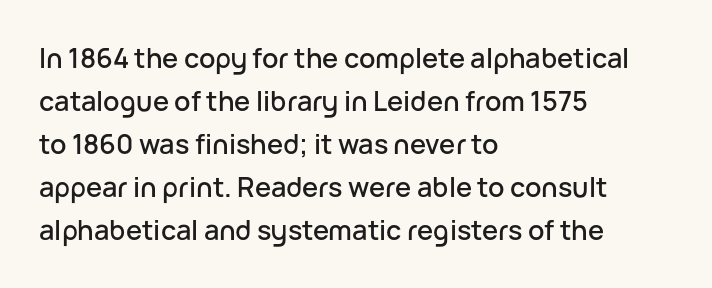
The image shows 27 px text type, upright; set left-aligned, normal line spacing (1.59x), normal letter spacing, not underlined.
